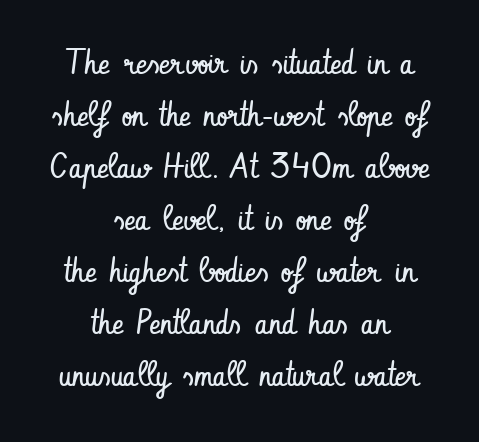
The font's upright variant was chosen for this text. Descenders are the only things crossing below the line. The tracking reads as untouched default to a designer's eye. The typesetting does not lean heavy: it is not bold. Does the copy run flush right? No — it is centered line by line. The face used here is proportionally spaced, like ordinary book or web type.
